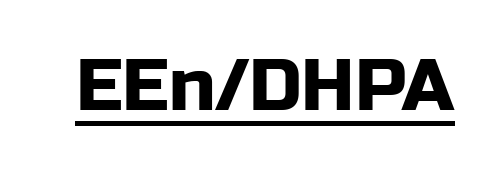
Q: Is the text italic (slanted)? A: No, it is upright.
Q: Is the typeface a serif or a sans-serif typeface? A: Sans-serif.
Q: Is the text underlined? A: Yes.
Q: Is the spacing between letters normal or unusually wide? A: Normal.
Q: Width (condensed, normal, or wide)? A: Normal.
Q: Stroke contrast? A: Low.
Q: x-height? A: Medium.
Q: Monospaced? A: No.
